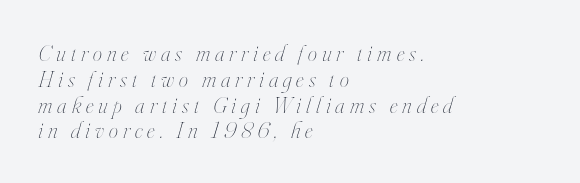
Between one letter and the next there's a generous, obvious gap. Glance below the letters and you will spot only blank space. Where is the straight margin? On the left. No chunkiness to these letters — they're not bold.
